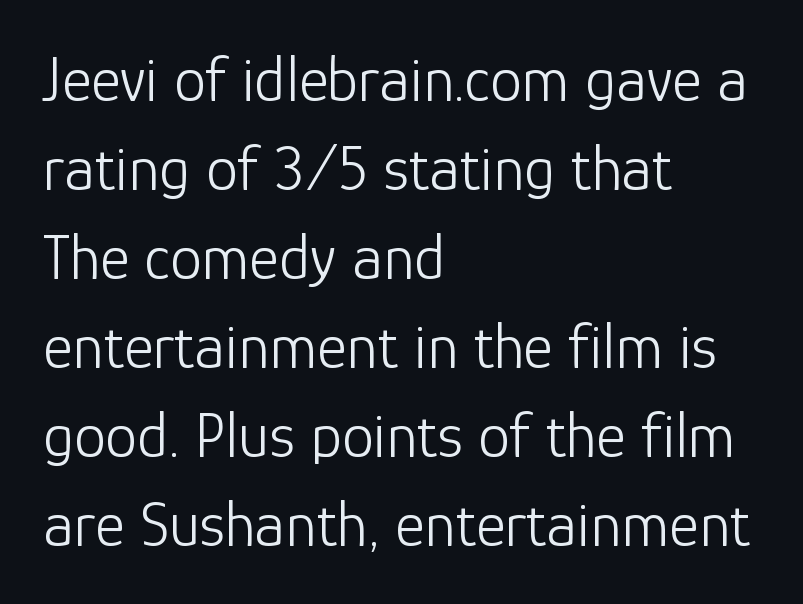
Q: Is the text bold? A: No.
Q: Is the text italic (slanted)? A: No, it is upright.
Q: Is the typeface a serif or a sans-serif typeface? A: Sans-serif.
Q: Is the text underlined? A: No.
Q: How is the paragraph aligned? A: Left-aligned.
Q: Is the spacing between letters normal or unusually wide? A: Normal.
Q: Is the spacing between lines tight, normal or loose? A: Normal.
Q: Width (condensed, normal, or wide)? A: Normal.
Q: Stroke contrast? A: Low.
Q: x-height? A: Medium.
Q: Monospaced? A: No.
